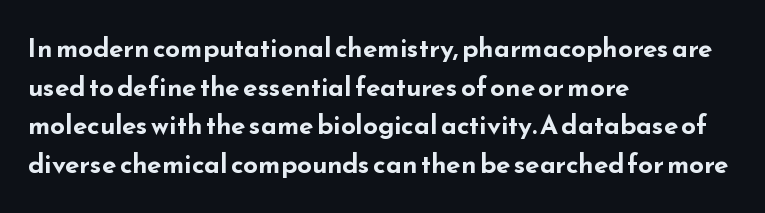
{"italic": "no", "bold": "yes", "underline": "no", "align": "left", "line_spacing": "normal", "line_spacing_ratio": 1.49, "letter_spacing": "normal", "letter_spacing_em": 0.0, "glyph_px": 26}
